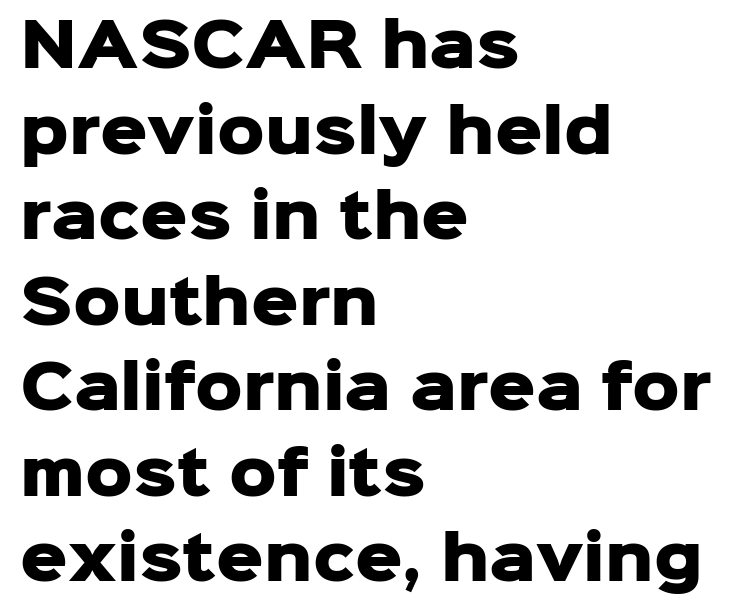
Here the designer chose a conventional face with non-uniform glyph widths. This sample keeps an unexceptional amount of space between lines. The paragraph shown leans on its left margin. Italic: no, the glyphs are upright roman. The horizontal fit of the characters is conventional and even. Underlining? Definitely not there.
